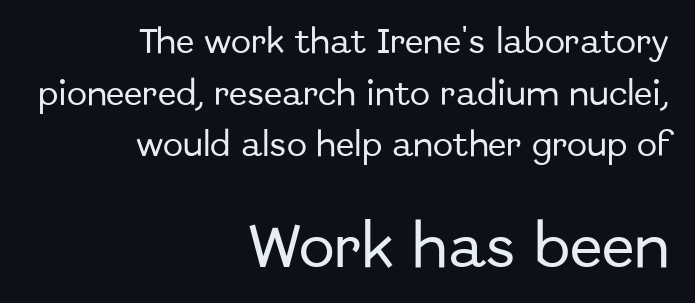
{"serif": "no", "italic": "no", "width": "normal", "stroke_contrast": "low", "x_height": "medium", "monospaced": "no", "underline": "no", "align": "right", "line_spacing": "loose", "line_spacing_ratio": 1.91, "letter_spacing": "normal", "letter_spacing_em": 0.0, "larger_block": "second", "size_ratio": 1.78, "glyph_px": 48}
